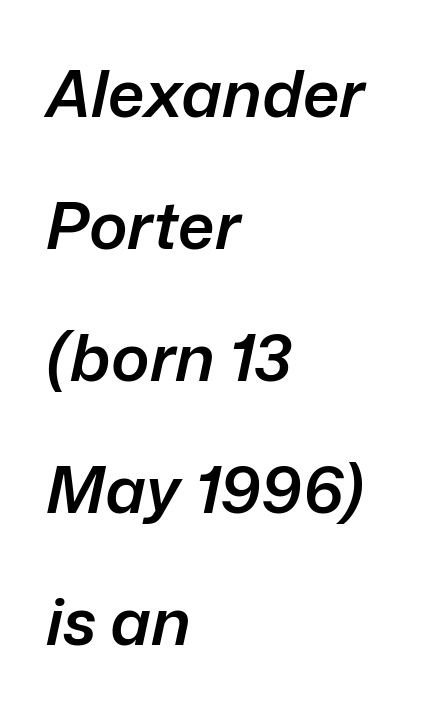
The image shows 65 px semibold type, italic (leaning right); set left-aligned, loose line spacing (2.03x), normal letter spacing, not underlined; low stroke contrast and a medium x-height.
